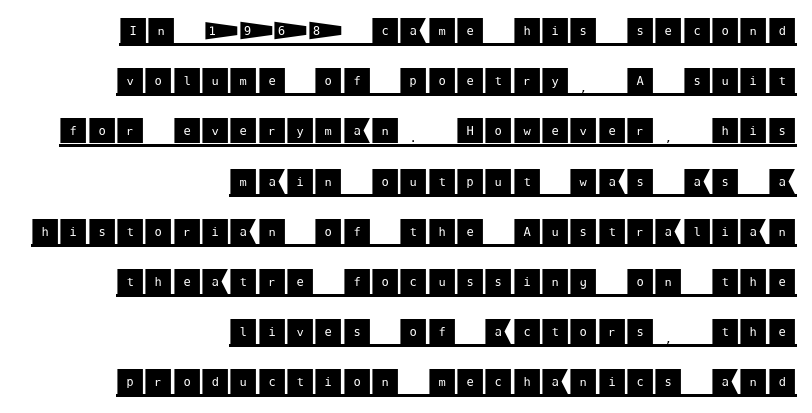
Q: Is the text italic (slanted)? A: No, it is upright.
Q: Is the typeface a serif or a sans-serif typeface? A: Sans-serif.
Q: Is the text underlined? A: Yes.
Q: How is the paragraph aligned? A: Right-aligned.
Q: Is the spacing between letters normal or unusually wide? A: Normal.
Q: Width (condensed, normal, or wide)? A: Normal.
Q: Stroke contrast? A: Medium.
Q: x-height? A: Large.
